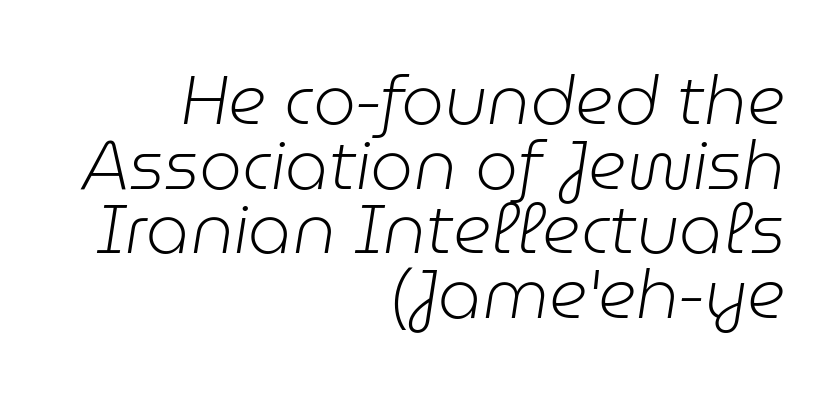
The image shows 68 px light type, italic (leaning right); set right-aligned, tight line spacing (0.95x), normal letter spacing, not underlined; low stroke contrast and a medium x-height.
